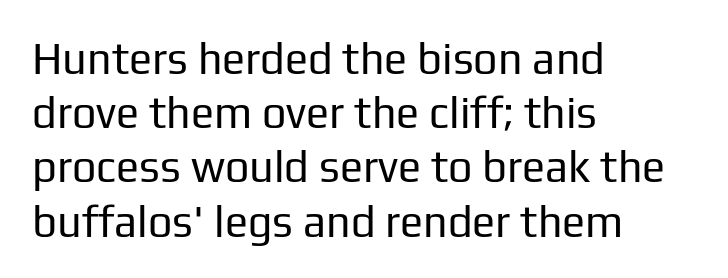
{"serif": "no", "italic": "no", "bold": "no", "weight": "regular", "width": "normal", "stroke_contrast": "low", "x_height": "medium", "monospaced": "no", "underline": "no", "align": "left", "line_spacing": "normal", "line_spacing_ratio": 1.26, "letter_spacing": "normal", "letter_spacing_em": 0.0, "glyph_px": 43}
